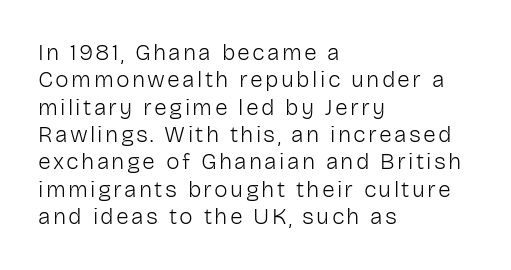
Q: Is the text bold? A: No.
Q: Is the text italic (slanted)? A: No, it is upright.
Q: Is the text underlined? A: No.
Q: How is the paragraph aligned? A: Left-aligned.
